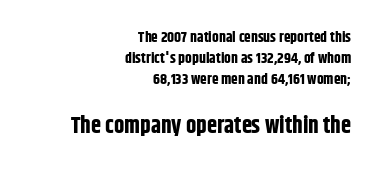
{"italic": "no", "bold": "yes", "underline": "no", "align": "right", "line_spacing": "normal", "line_spacing_ratio": 1.41, "letter_spacing": "normal", "letter_spacing_em": 0.0, "larger_block": "second", "size_ratio": 1.53, "glyph_px": 23}
